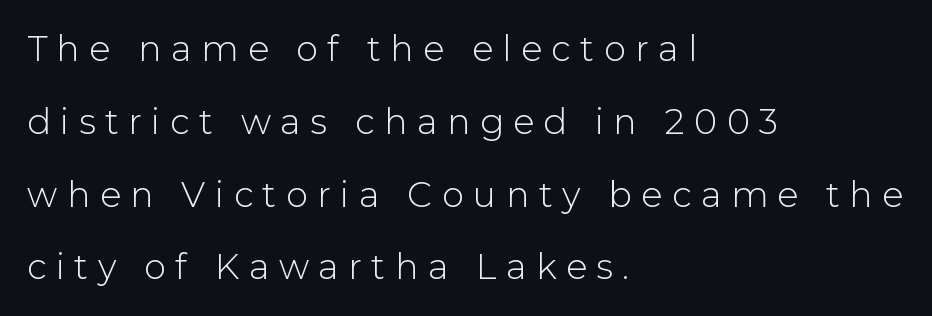
Short note: letters widely spaced. Descender tails drop into unmarked territory. These lines are rendered in a variable-pitch font. Students, observe: this is what heavily led, spacious text looks like.
